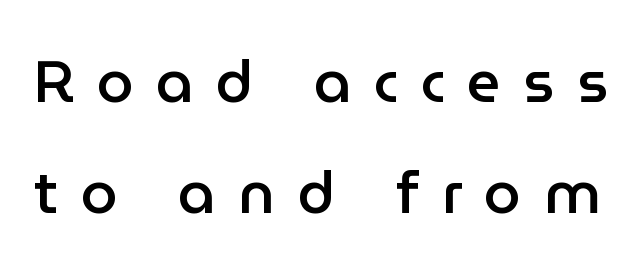
Q: Is the text bold? A: Semi-bold.
Q: Is the text italic (slanted)? A: No, it is upright.
Q: Is the typeface a serif or a sans-serif typeface? A: Sans-serif.
Q: Is the text underlined? A: No.
Q: Is the spacing between letters normal or unusually wide? A: Unusually wide.
Q: Width (condensed, normal, or wide)? A: Normal.
Q: Stroke contrast? A: Low.
Q: x-height? A: Medium.
Q: Monospaced? A: No.
